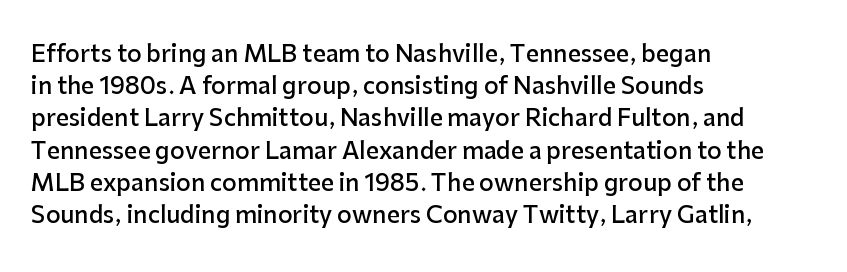
The foot of each line stays bare and open. Evenly set lines give the paragraph a standard silhouette. Left-aligned paragraph, ragged on the right. Does the lettering tilt? It doesn't — this is upright. The line texture is even and compact thanks to regular tracking.
